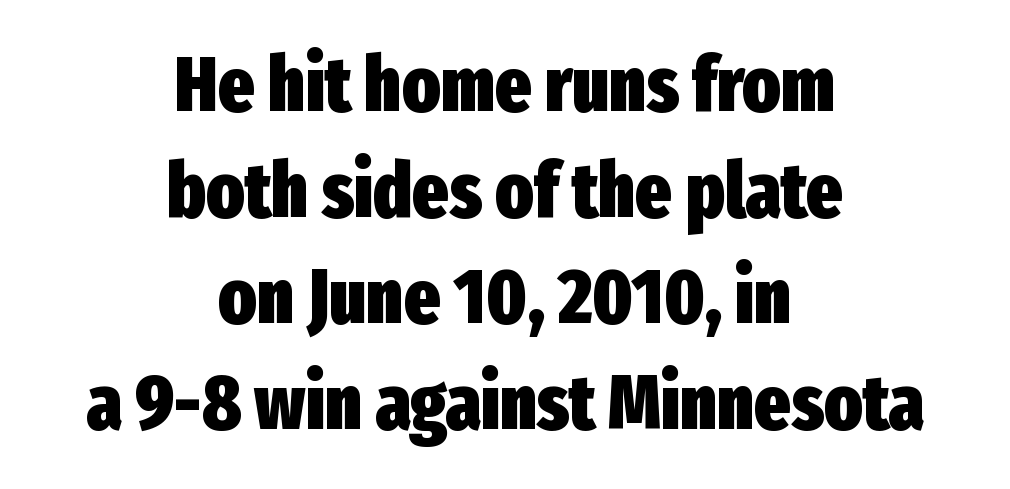
Descenders hang freely into open space. The passage is arranged like a title page — every line centered. This sample keeps an unexceptional amount of space between lines. Character widths vary here, with narrow letters taking less room than wide ones. Nothing unusual about the tracking: characters are spaced as the font intends.
